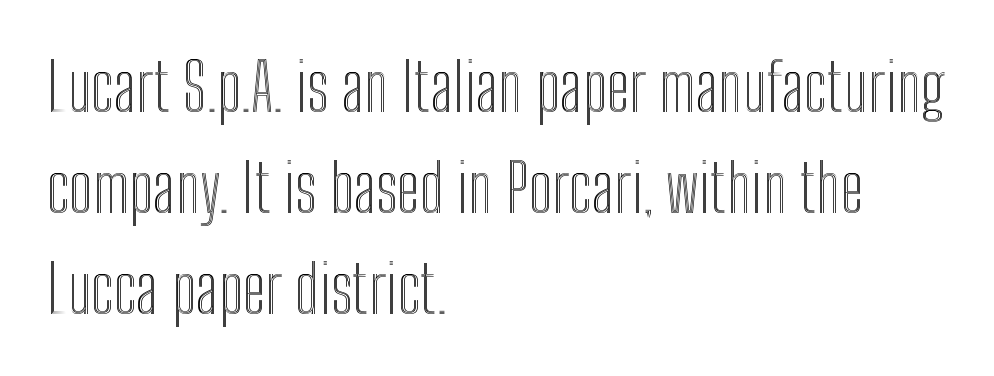
The image shows 66 px condensed type, upright; set left-aligned, normal line spacing (1.53x), normal letter spacing, not underlined; a medium x-height.
